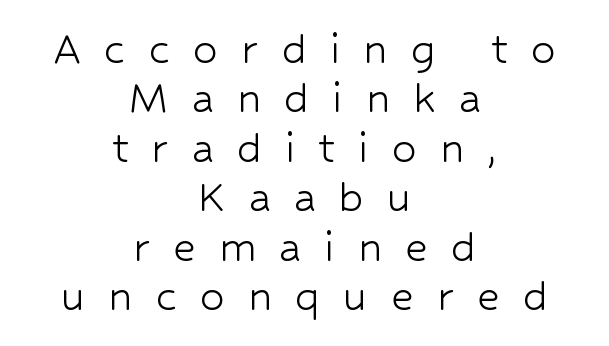
{"serif": "no", "italic": "no", "bold": "no", "weight": "light", "width": "normal", "stroke_contrast": "low", "x_height": "medium", "monospaced": "no", "underline": "no", "align": "center", "line_spacing": "tight", "line_spacing_ratio": 1.01, "letter_spacing": "wide", "letter_spacing_em": 0.47, "glyph_px": 49}
